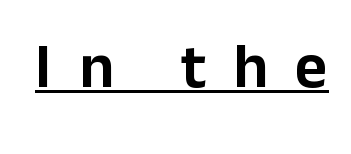
Ascenders rise straight up at ninety degrees. Underline: present. Between one letter and the next there's a generous, obvious gap. Does the type have serifs? No, each stem ends abruptly. This sample has the flowing, uneven cadence of proportional lettering.
